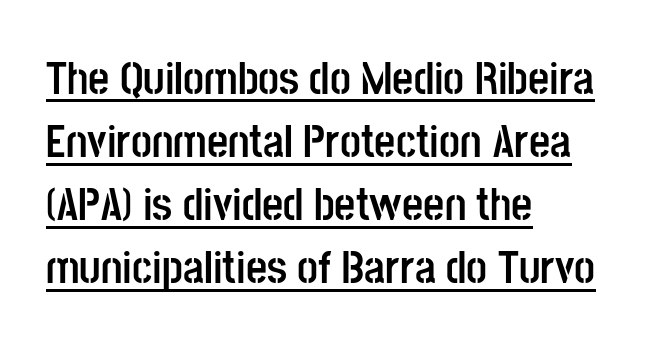
The image shows 46 px semibold, condensed sans-serif type, upright; set left-aligned, normal line spacing (1.37x), normal letter spacing, underlined; low stroke contrast and a large x-height.
